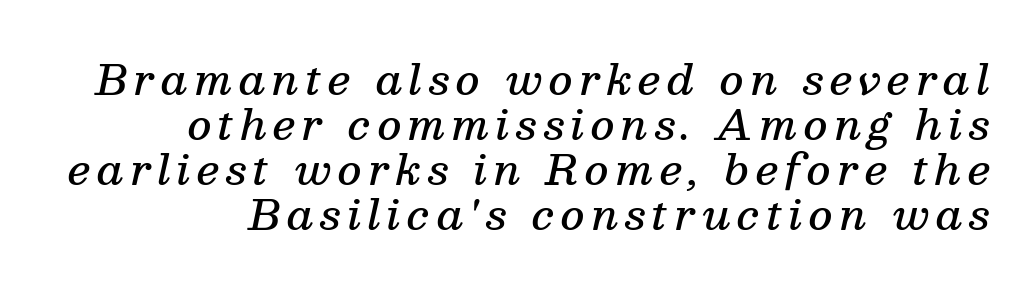
{"serif": "yes", "italic": "yes", "lean": "right", "slant_degrees": 13, "bold": "semi", "weight": "semibold", "width": "normal", "stroke_contrast": "medium", "x_height": "medium", "monospaced": "no", "underline": "no", "align": "right", "line_spacing": "tight", "line_spacing_ratio": 1.1, "glyph_px": 41}
